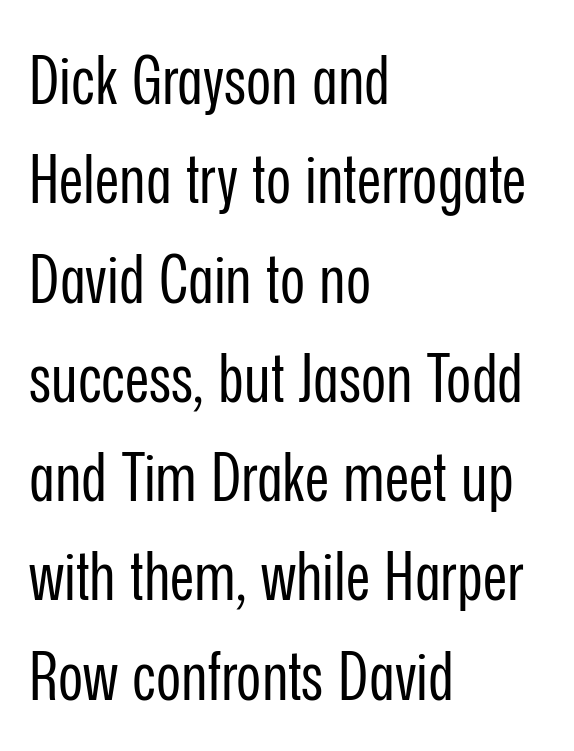
Q: Is the text bold? A: No.
Q: Is the text italic (slanted)? A: No, it is upright.
Q: Is the typeface a serif or a sans-serif typeface? A: Sans-serif.
Q: Is the text underlined? A: No.
Q: How is the paragraph aligned? A: Left-aligned.
Q: Is the spacing between letters normal or unusually wide? A: Normal.
Q: Is the spacing between lines tight, normal or loose? A: Normal.
Q: Width (condensed, normal, or wide)? A: Condensed.
Q: Stroke contrast? A: Low.
Q: x-height? A: Medium.
Q: Monospaced? A: No.
